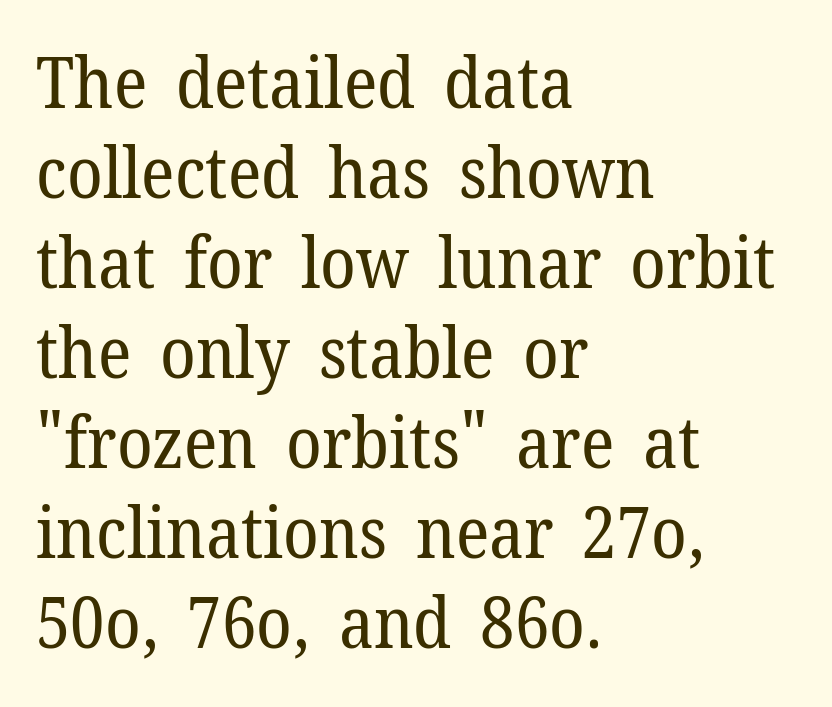
Q: Is the text bold? A: No.
Q: Is the text italic (slanted)? A: No, it is upright.
Q: Is the typeface a serif or a sans-serif typeface? A: Serif.
Q: Is the text underlined? A: No.
Q: How is the paragraph aligned? A: Left-aligned.
Q: Is the spacing between letters normal or unusually wide? A: Normal.
Q: Is the spacing between lines tight, normal or loose? A: Normal.
Q: Width (condensed, normal, or wide)? A: Normal.
Q: Stroke contrast? A: Low.
Q: x-height? A: Medium.
Q: Monospaced? A: No.
